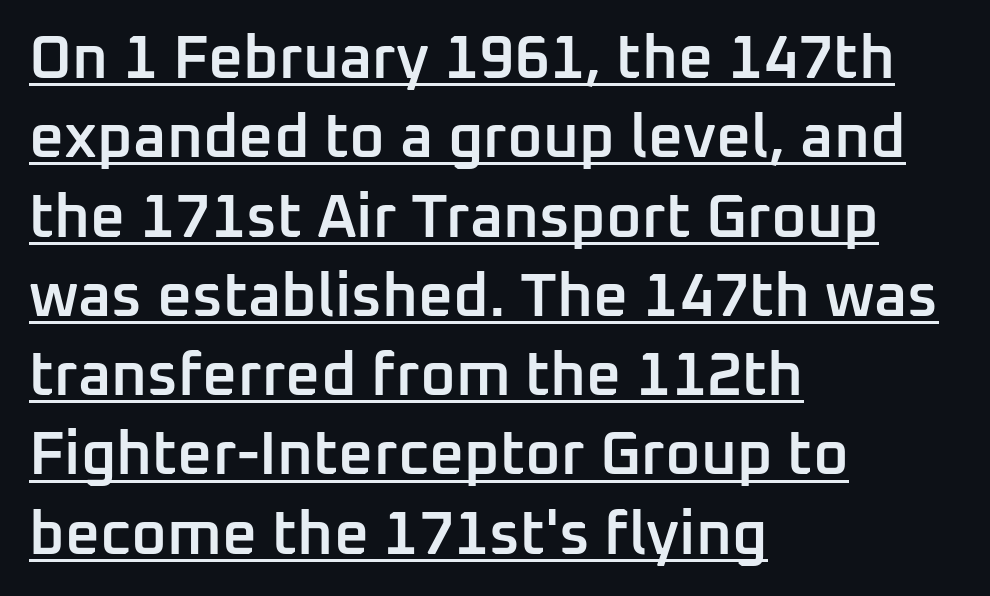
{"serif": "no", "italic": "no", "bold": "semi", "weight": "semibold", "width": "normal", "stroke_contrast": "low", "x_height": "medium", "monospaced": "no", "underline": "yes", "align": "left", "line_spacing": "normal", "line_spacing_ratio": 1.3, "letter_spacing": "normal", "letter_spacing_em": 0.0, "glyph_px": 61}
